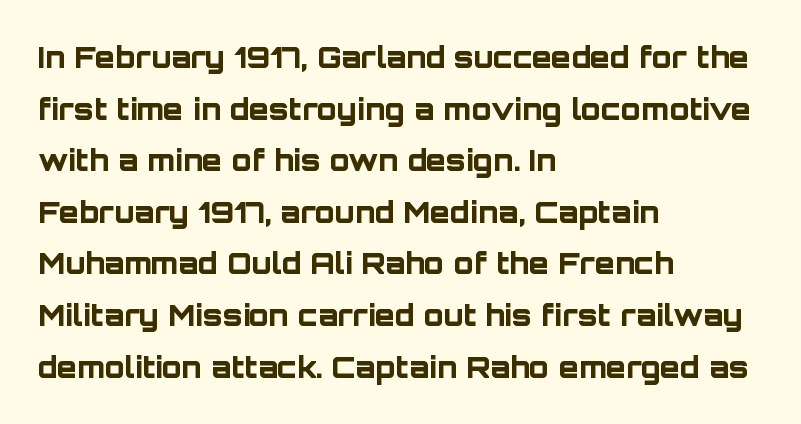
{"serif": "no", "italic": "no", "bold": "yes", "weight": "bold", "width": "normal", "stroke_contrast": "low", "x_height": "large", "monospaced": "no", "underline": "no", "align": "left", "line_spacing_ratio": 1.78, "letter_spacing": "normal", "letter_spacing_em": 0.0, "glyph_px": 29}
